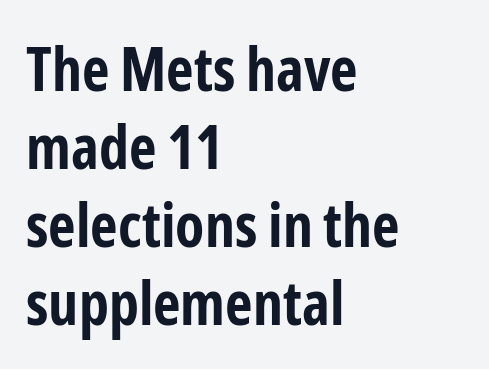
The image shows 60 px bold, condensed sans-serif type, upright; set left-aligned, normal line spacing (1.3x), normal letter spacing, not underlined; low stroke contrast and a medium x-height.
